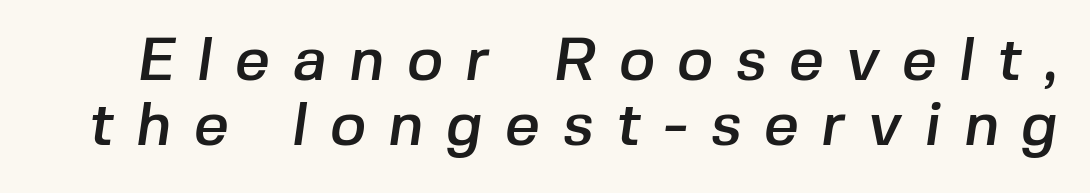
Q: Is the typeface a serif or a sans-serif typeface? A: Sans-serif.
Q: Is the text underlined? A: No.
Q: Is the spacing between letters normal or unusually wide? A: Unusually wide.
Q: Is the spacing between lines tight, normal or loose? A: Tight.
Q: Width (condensed, normal, or wide)? A: Normal.
Q: Stroke contrast? A: Low.
Q: x-height? A: Medium.
Q: Monospaced? A: No.
